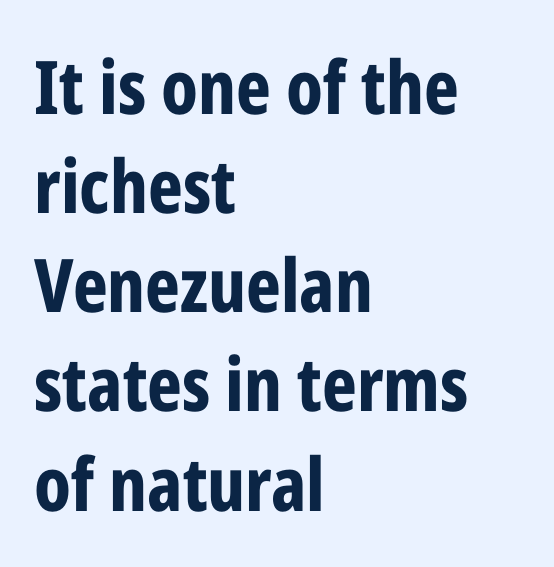
This sample has the flowing, uneven cadence of proportional lettering. Does the type have serifs? No, each stem ends abruptly. Tracking value appears to be zero — textbook default spacing. A clean baseline with only descenders dipping below it. Notice how thick the strokes are: this is what a full bold looks like.
